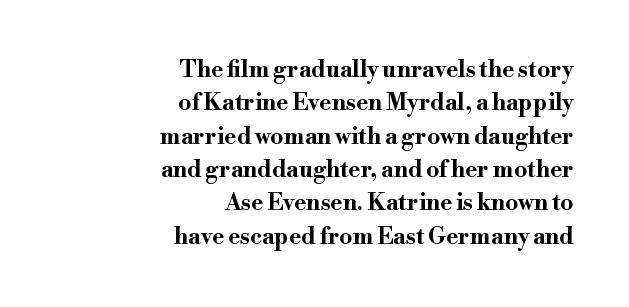
{"italic": "no", "bold": "yes", "underline": "no", "align": "right", "line_spacing": "normal", "line_spacing_ratio": 1.45, "letter_spacing": "normal", "letter_spacing_em": 0.0, "glyph_px": 23}
